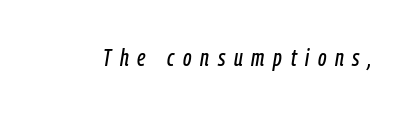
The image shows 24 px text type, italic (leaning right); set unusually wide letter spacing (+0.36 em), not underlined.
